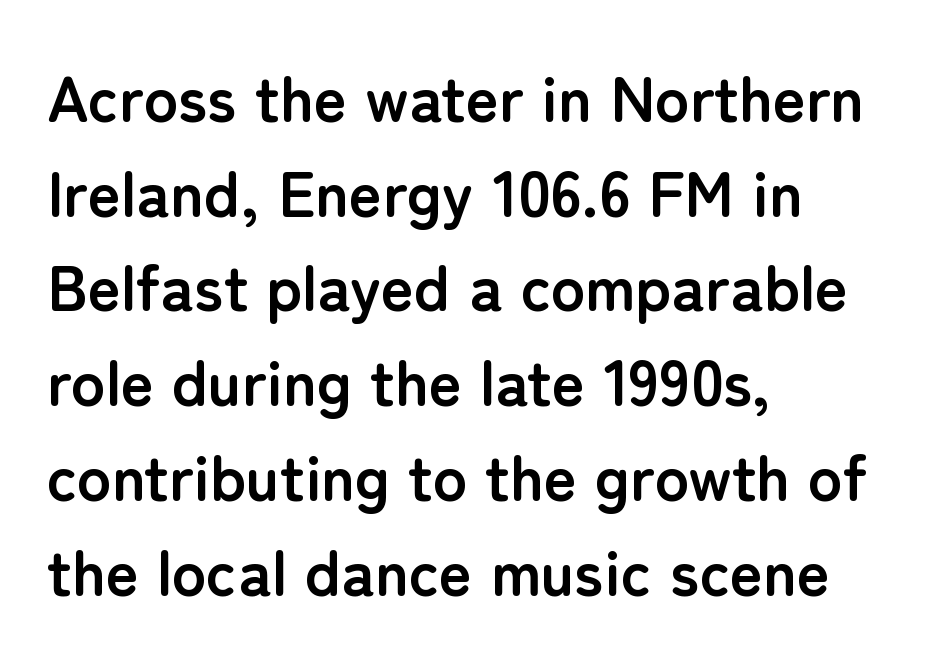
{"serif": "no", "italic": "no", "bold": "yes", "weight": "semibold", "width": "normal", "stroke_contrast": "low", "x_height": "medium", "monospaced": "no", "underline": "no", "align": "left", "line_spacing": "normal", "line_spacing_ratio": 1.48, "letter_spacing": "normal", "letter_spacing_em": 0.0, "glyph_px": 64}
